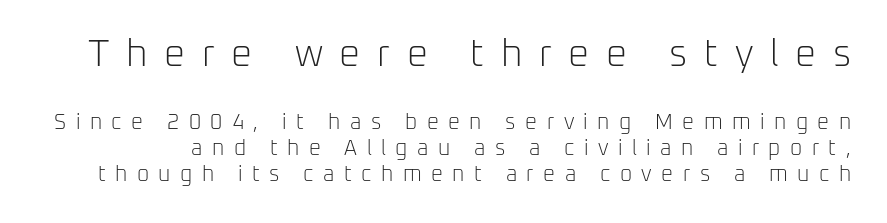
Q: Is the text bold? A: No.
Q: Is the text italic (slanted)? A: No, it is upright.
Q: Is the typeface a serif or a sans-serif typeface? A: Sans-serif.
Q: Is the text underlined? A: No.
Q: Is the spacing between letters normal or unusually wide? A: Unusually wide.
Q: Is the spacing between lines tight, normal or loose? A: Normal.
Q: Which block of text is set in a larger size, the first (top) or the second (bottom)? A: The first (top) one.
Q: Width (condensed, normal, or wide)? A: Normal.
Q: Stroke contrast? A: Low.
Q: x-height? A: Medium.
Q: Monospaced? A: No.
